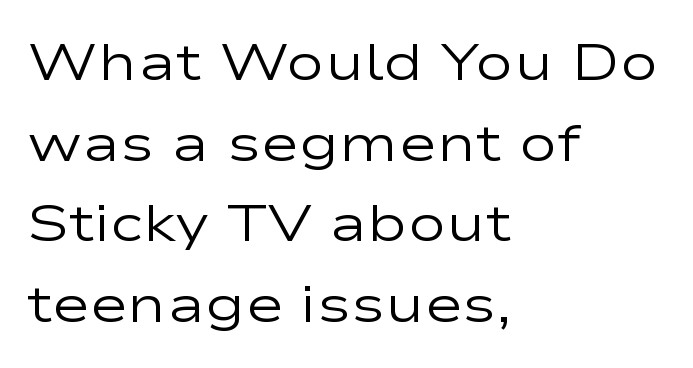
Q: Is the text bold? A: No.
Q: Is the text italic (slanted)? A: No, it is upright.
Q: Is the typeface a serif or a sans-serif typeface? A: Sans-serif.
Q: Is the text underlined? A: No.
Q: How is the paragraph aligned? A: Left-aligned.
Q: Is the spacing between letters normal or unusually wide? A: Normal.
Q: Is the spacing between lines tight, normal or loose? A: Normal.
Q: Width (condensed, normal, or wide)? A: Wide.
Q: Stroke contrast? A: Low.
Q: x-height? A: Medium.
Q: Monospaced? A: No.
